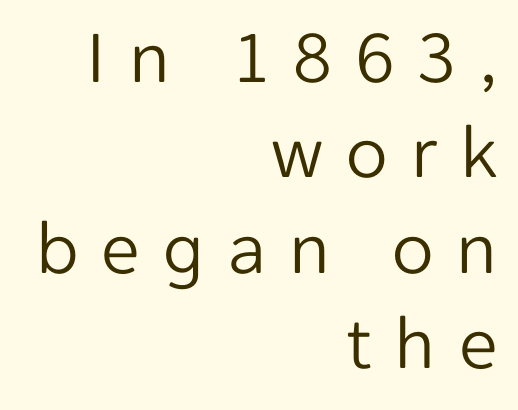
{"serif": "no", "italic": "no", "bold": "no", "weight": "light", "width": "normal", "stroke_contrast": "low", "x_height": "medium", "monospaced": "no", "underline": "no", "align": "right", "line_spacing_ratio": 1.24, "letter_spacing": "wide", "letter_spacing_em": 0.3, "glyph_px": 77}
